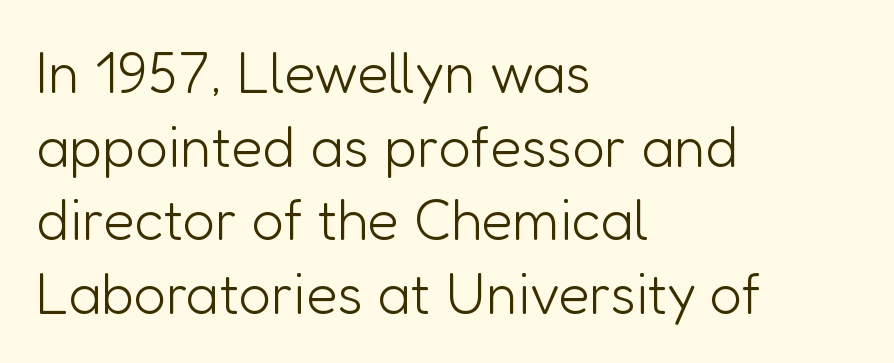
To sum up the face: it is a sans, with no serifs. Glance below the letters and you will spot only blank space. The typeface has the unassuming heft of standard copy or less. Note the varied advance widths — an 'i' is clearly narrower than an 'm'. The passage shown has conventional tracking throughout. One-word summary of the alignment: left.
